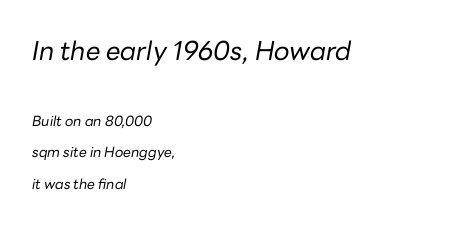
Q: Is the text bold? A: No.
Q: Is the text italic (slanted)? A: Yes, it leans right by about 10 degrees.
Q: Is the text underlined? A: No.
Q: How is the paragraph aligned? A: Left-aligned.
Q: Is the spacing between letters normal or unusually wide? A: Normal.
Q: Is the spacing between lines tight, normal or loose? A: Loose.
Q: Which block of text is set in a larger size, the first (top) or the second (bottom)? A: The first (top) one.
